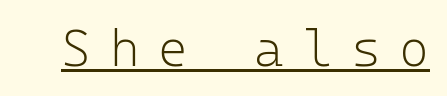
Is this a fixed-width face? Yes — each glyph sits in an identical cell. This rendering features underlined lettering. The font is comparable to plain body text, perhaps lighter. The tracking reads as deliberately expanded to a designer's eye. The face used here is a sans, in the tradition of grotesques and geometrics. The letters stand straight up with perfectly vertical stems.
